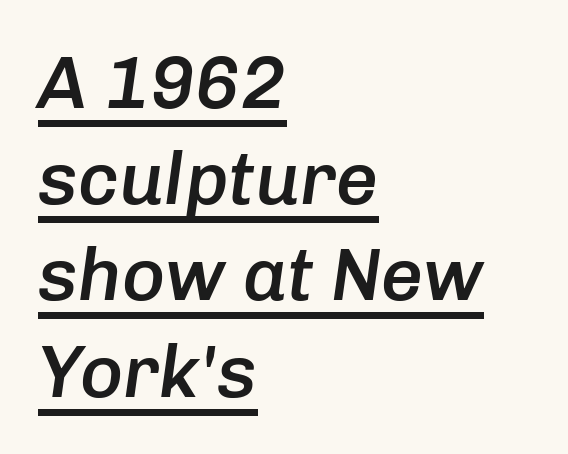
Posture: slanted. Summary of vertical rhythm: regular, with standard interline spacing. Stems and bowls a touch heavier than normal — semibold. The rendering anchors every line to the left-hand side. The rendering keeps characters at their native spacing. The letters advance in unequal steps, a hallmark of proportional type.
